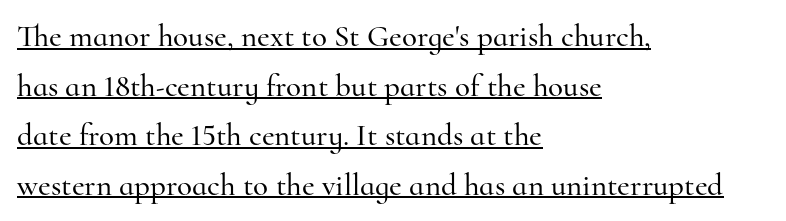
A continuous stroke trails under the words, as in a hyperlink. This rendering employs a face with finishing strokes, i.e., a serif. The rendering keeps characters at their native spacing. Alignment: flush left. Is there any slant? The stems are plumb.
